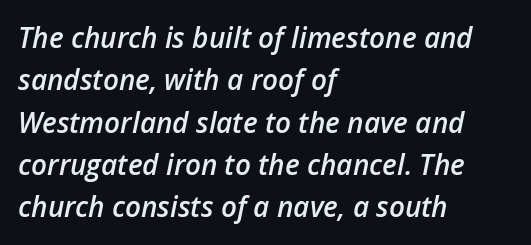
{"italic": "yes", "lean": "right", "slant_degrees": 12, "bold": "semi", "weight": "semibold", "width": "normal", "stroke_contrast": "low", "x_height": "medium", "monospaced": "no", "underline": "no", "align": "left", "line_spacing": "normal", "line_spacing_ratio": 1.51, "letter_spacing": "normal", "letter_spacing_em": 0.0, "glyph_px": 28}
